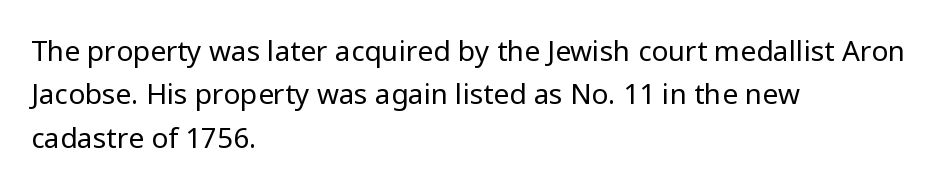
The characters are drawn with everyday or finer stroke widths. Teacher's note: observe the even left margin — that is flush-left alignment. Horizontal bands of white between lines are of average thickness. Unlike italic type, these characters show no tilt at all. Words float on clear page, feet unadorned. These lines are rendered in a variable-pitch font.
